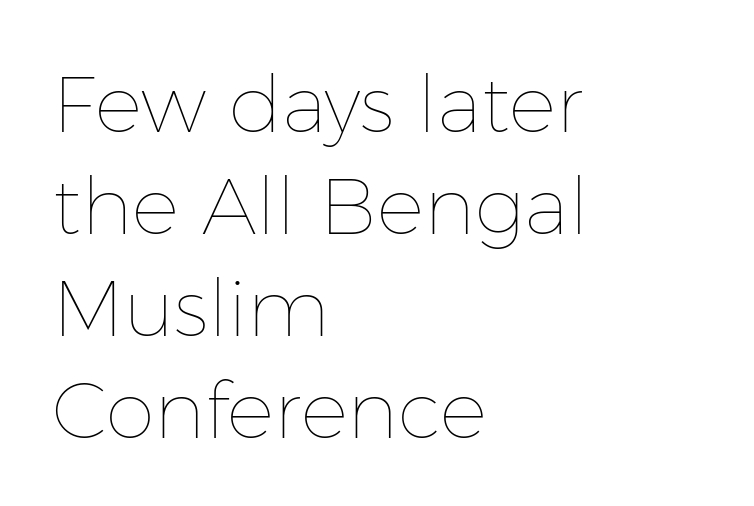
{"italic": "no", "bold": "no", "weight": "thin", "width": "normal", "stroke_contrast": "low", "x_height": "medium", "monospaced": "no", "underline": "no", "align": "left", "line_spacing": "normal", "line_spacing_ratio": 1.29, "letter_spacing": "normal", "letter_spacing_em": 0.0, "glyph_px": 79}
